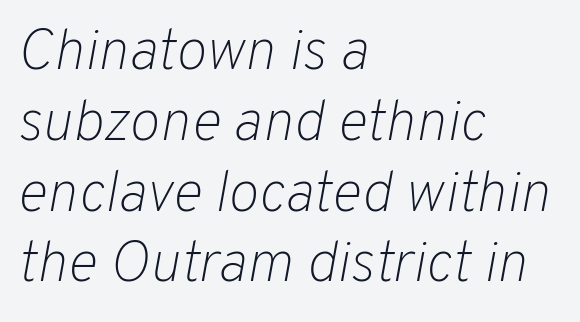
The image shows 58 px light type, italic (leaning right); set left-aligned, line spacing 1.22x, normal letter spacing, not underlined; low stroke contrast and a medium x-height.
